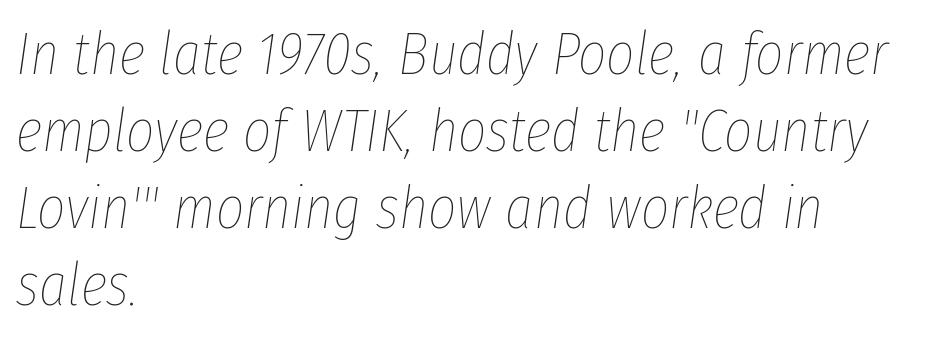
The image shows 61 px thin, condensed type, italic (leaning right); set left-aligned, normal line spacing (1.26x), normal letter spacing, not underlined; low stroke contrast and a medium x-height.
